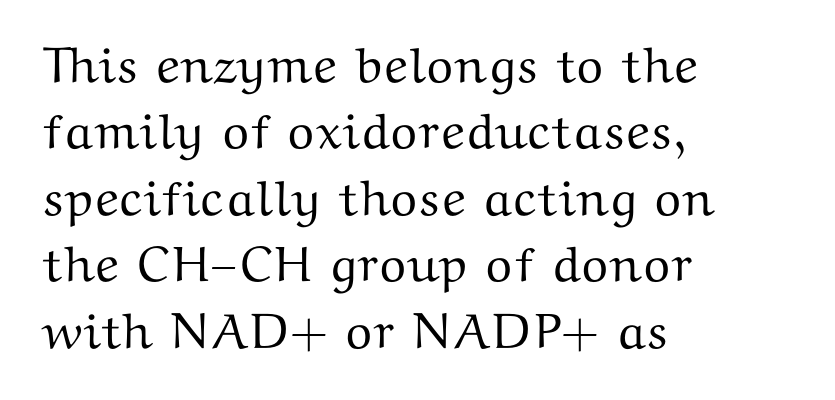
Each letter keeps its own natural width here, so spacing adapts to shape. Students, note that the glyphs here touch the page at normal intervals. Normally led — the rows are evenly, conventionally spaced. The lettering holds an erect, upright posture throughout.
